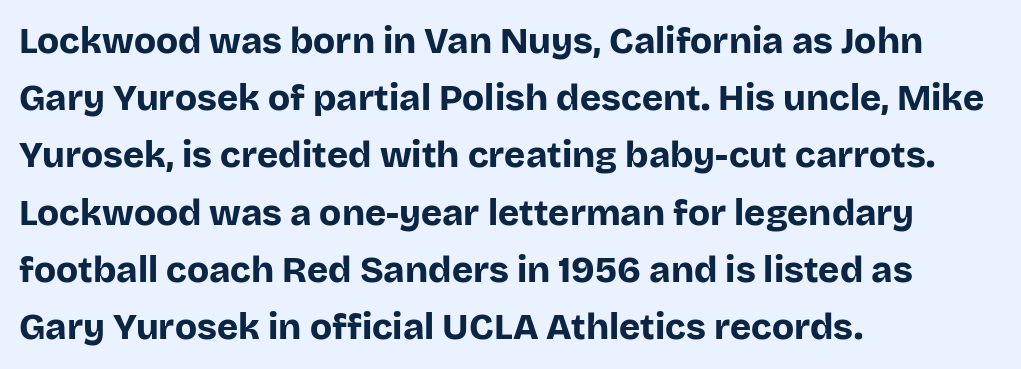
Inter-character spacing is left at the font's built-in metrics. Honestly, there is no underline to notice here at all. The sample has been set heavy, in full bold. These lines were composed using upright roman letters. Line spacing here is normal. The passage shown is typeset with a sans-serif family.
